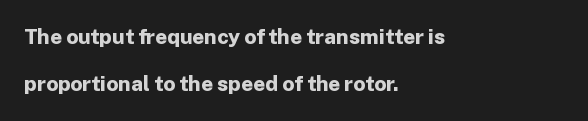
The font is running at its bold setting. Quick note: interline space is abundant. Every row of glyphs begins at an identical x-position on the left. This rendering leaves character spacing at its baseline value. The lettering stays uniformly vertical, giving the passage a roman look. Lines of text with bare space underneath.
